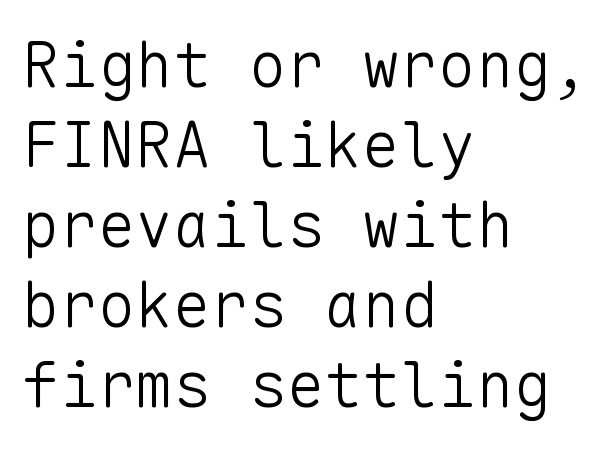
The letters march in equal steps, a hallmark of fixed-pitch type. Style check: upright. Leftover space on each line is placed entirely after the last word. Short note: letters normally spaced.
